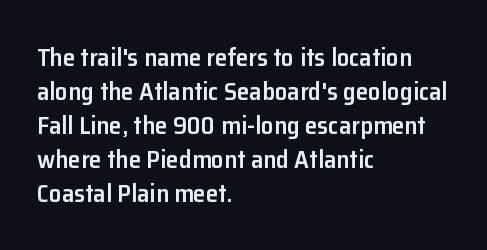
Q: Is the text bold? A: Semi-bold.
Q: Is the text italic (slanted)? A: No, it is upright.
Q: Is the text underlined? A: No.
Q: How is the paragraph aligned? A: Left-aligned.
Q: Is the spacing between letters normal or unusually wide? A: Normal.
Q: Is the spacing between lines tight, normal or loose? A: Normal.
